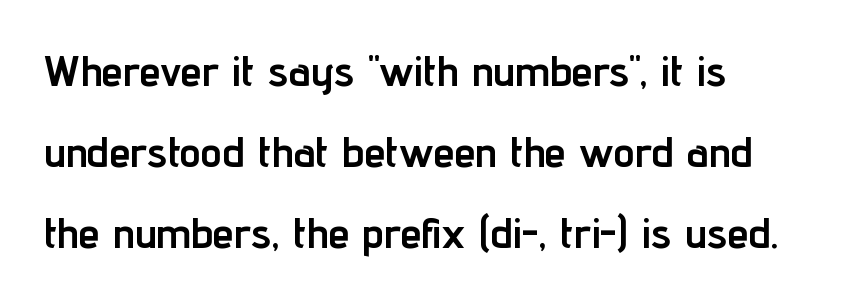
The rendering shows plain stroke endings on the letterforms — a sans-serif design. Bare-footed words on every line. Line starts are locked; line ends wander. This is roman type, the default non-slanted kind. The tracking reads as untouched default to a designer's eye. Here the designer chose a conventional face with non-uniform glyph widths.
